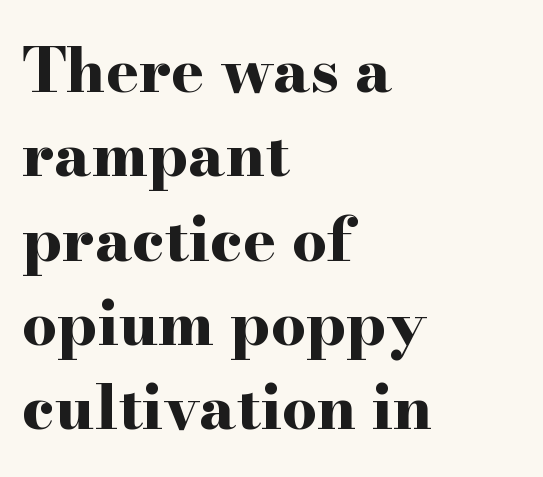
The image shows 62 px bold, wide serif type, upright; set left-aligned, normal line spacing (1.36x), normal letter spacing, not underlined; high stroke contrast and a small x-height.
